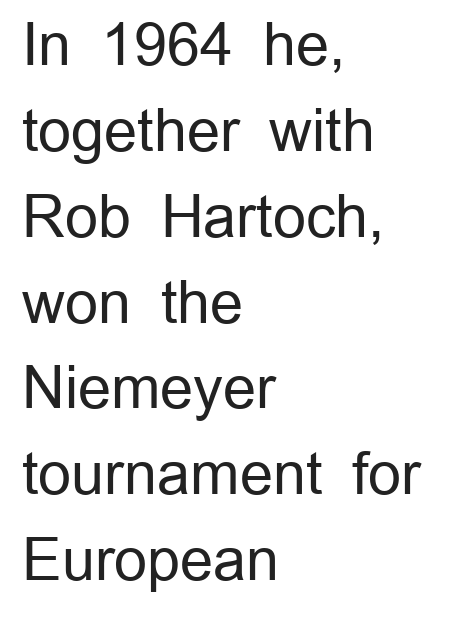
The setting favours the left margin, as ordinary paragraphs usually do. The typeface has the unassuming heft of standard copy or less. Varying glyph widths throughout — classic text-font behaviour. The tracking reads as untouched default to a designer's eye. Is there any slant? The stems are plumb.
